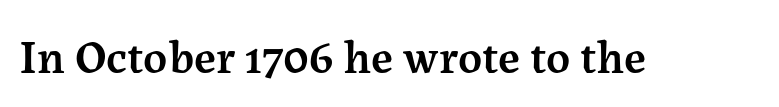
{"serif": "yes", "italic": "no", "bold": "semi", "weight": "semibold", "width": "normal", "stroke_contrast": "medium", "x_height": "medium", "monospaced": "no", "underline": "no", "letter_spacing": "normal", "letter_spacing_em": 0.0, "glyph_px": 47}
